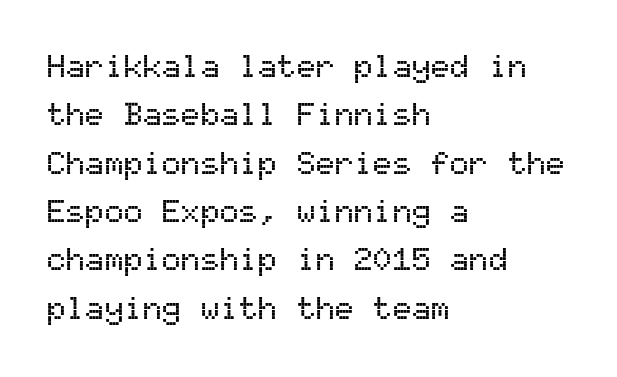
Glyph-to-glyph distance matches everyday printed text. The glyphs are unaccompanied by any horizontal stroke below them. No feet cap the strokes, marking this as sans-serif type. This sample has the even, mechanical cadence of fixed-width lettering.
